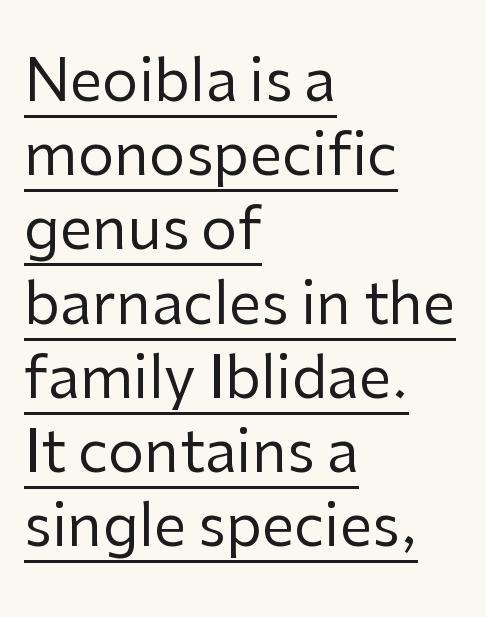
{"serif": "no", "italic": "no", "bold": "no", "weight": "regular", "width": "normal", "stroke_contrast": "low", "x_height": "medium", "monospaced": "no", "underline": "yes", "align": "left", "line_spacing": "normal", "line_spacing_ratio": 1.28, "letter_spacing": "normal", "letter_spacing_em": 0.0, "glyph_px": 58}
